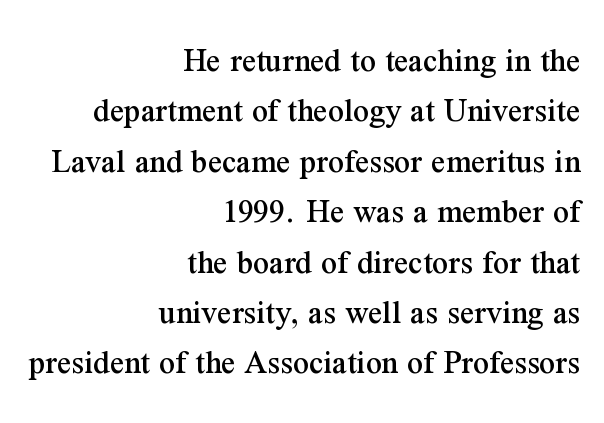
Short and long lines alike share a common ending point at right. The letters advance in unequal steps, a hallmark of proportional type. It's the straight-up-and-down kind of type. These lines are composed in type with serifs.
